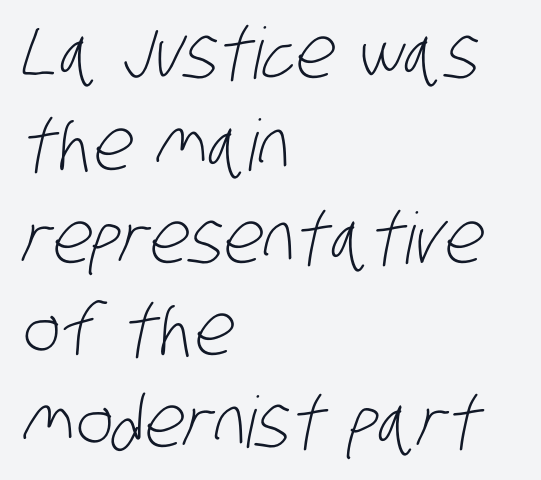
Q: Is the text bold? A: No.
Q: Is the typeface a serif or a sans-serif typeface? A: Sans-serif.
Q: Is the text underlined? A: No.
Q: How is the paragraph aligned? A: Left-aligned.
Q: Is the spacing between letters normal or unusually wide? A: Normal.
Q: Is the spacing between lines tight, normal or loose? A: Normal.
Q: Width (condensed, normal, or wide)? A: Condensed.
Q: Stroke contrast? A: Low.
Q: x-height? A: Large.
Q: Monospaced? A: No.
